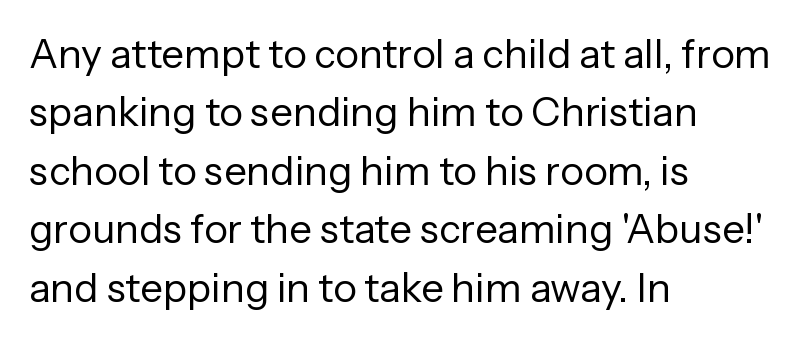
The image shows 40 px regular-weight sans-serif type, upright; set left-aligned, normal line spacing (1.46x), normal letter spacing, not underlined; low stroke contrast and a medium x-height.
